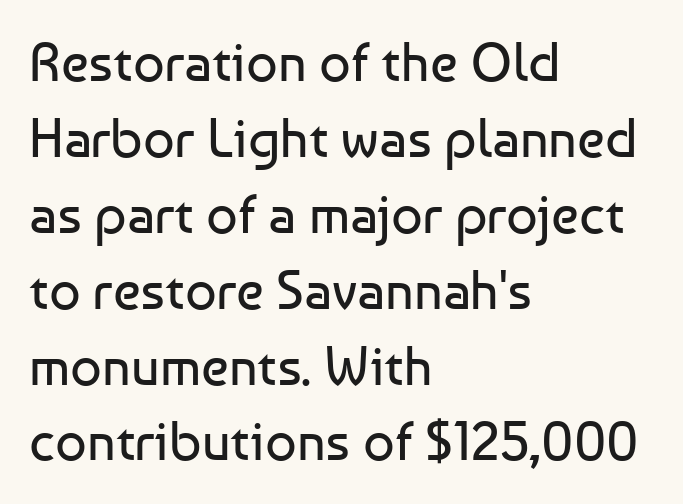
Q: Is the text bold? A: No.
Q: Is the text italic (slanted)? A: No, it is upright.
Q: Is the typeface a serif or a sans-serif typeface? A: Sans-serif.
Q: Is the text underlined? A: No.
Q: How is the paragraph aligned? A: Left-aligned.
Q: Is the spacing between letters normal or unusually wide? A: Normal.
Q: Is the spacing between lines tight, normal or loose? A: Normal.
Q: Width (condensed, normal, or wide)? A: Normal.
Q: Stroke contrast? A: Low.
Q: x-height? A: Medium.
Q: Monospaced? A: No.
